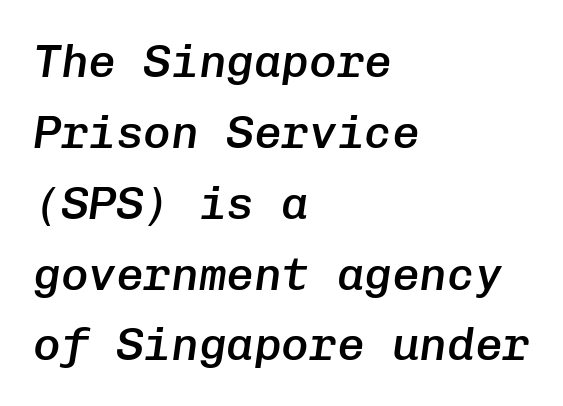
The image shows 46 px semibold type, italic (leaning right), monospaced; set left-aligned, normal line spacing (1.54x), normal letter spacing, not underlined; low stroke contrast and a medium x-height.
